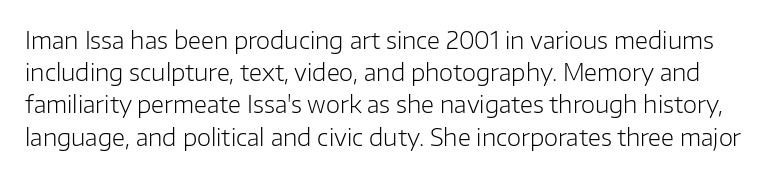
{"italic": "no", "bold": "no", "underline": "no", "line_spacing": "normal", "line_spacing_ratio": 1.4, "letter_spacing": "normal", "letter_spacing_em": 0.0, "glyph_px": 23}
